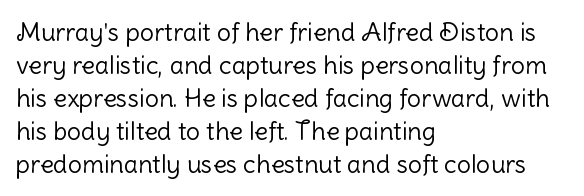
Q: Is the text bold? A: No.
Q: Is the text italic (slanted)? A: No, it is upright.
Q: Is the text underlined? A: No.
Q: How is the paragraph aligned? A: Left-aligned.
Q: Is the spacing between letters normal or unusually wide? A: Normal.
Q: Is the spacing between lines tight, normal or loose? A: Normal.
